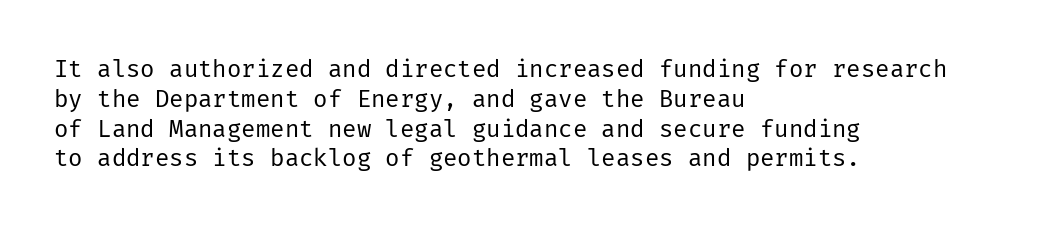
The image shows 24 px text type, upright; set left-aligned, line spacing 1.24x, normal letter spacing, not underlined.
